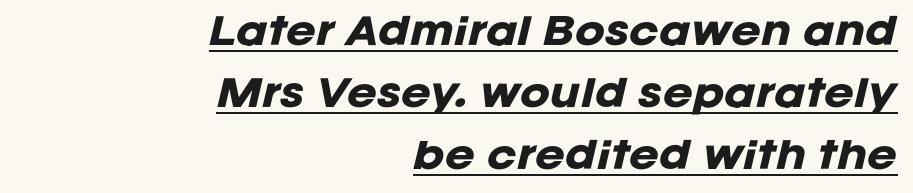
A typographer would call this underscored text. How are the letters spaced? Ordinarily, with no added tracking. The letters advance in unequal steps, a hallmark of proportional type. Horizontal alignment here is rightward, an uncommon choice for prose. Plenty of ink on the page — the face is bold.
